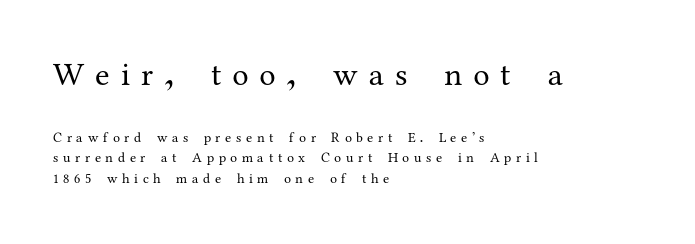
Reading top to bottom, the characters get smaller at the block break. Counters stay open thanks to moderate or lighter strokes. Note the varied advance widths — an 'i' is clearly narrower than an 'm'. The strip under each line holds only bare page. Look at the tracking — it's clearly loosened, letters drifting apart.
